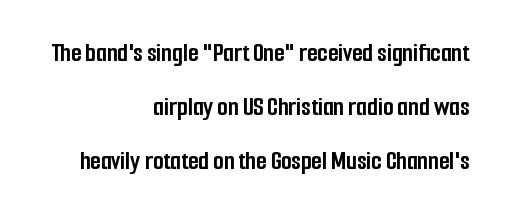
Q: Is the text bold? A: Yes.
Q: Is the text italic (slanted)? A: No, it is upright.
Q: Is the text underlined? A: No.
Q: How is the paragraph aligned? A: Right-aligned.
Q: Is the spacing between letters normal or unusually wide? A: Normal.
Q: Is the spacing between lines tight, normal or loose? A: Loose.
